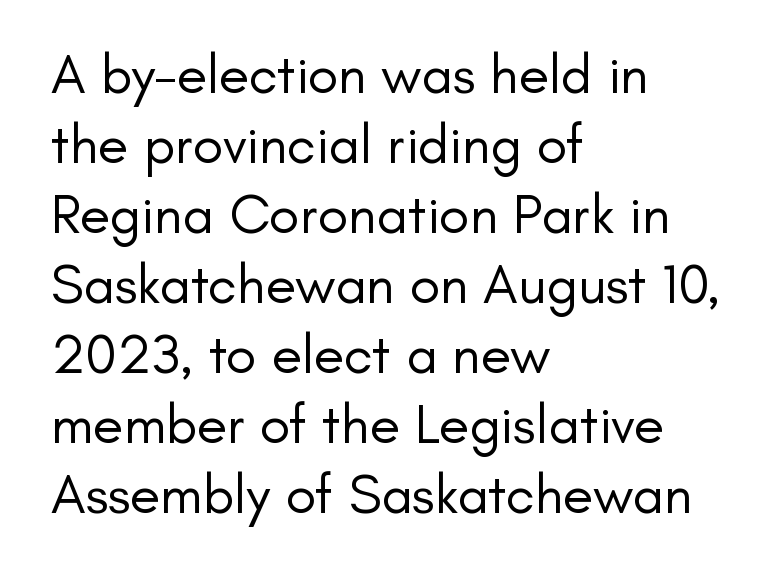
The image shows 56 px regular-weight sans-serif type, upright; set left-aligned, normal line spacing (1.25x), normal letter spacing, not underlined; low stroke contrast and a small x-height.
